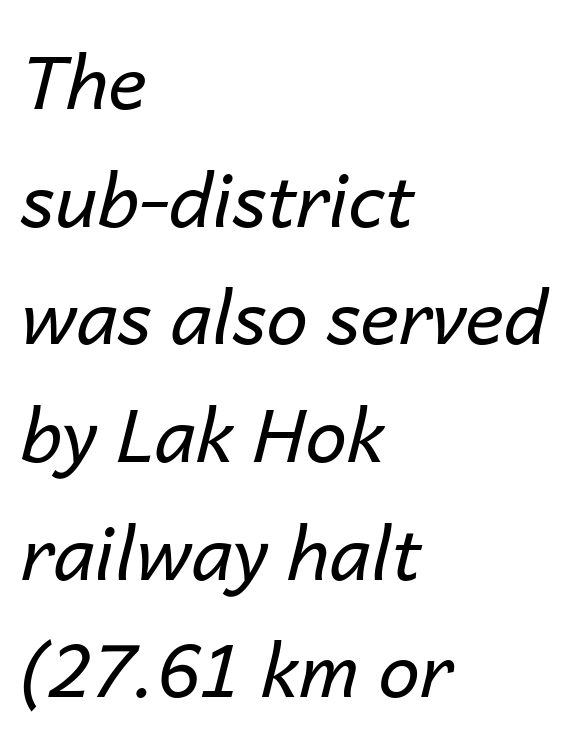
Q: Is the text bold? A: No.
Q: Is the text italic (slanted)? A: Yes, it leans right by about 14 degrees.
Q: Is the text underlined? A: No.
Q: How is the paragraph aligned? A: Left-aligned.
Q: Is the spacing between letters normal or unusually wide? A: Normal.
Q: Is the spacing between lines tight, normal or loose? A: Normal.
Q: Width (condensed, normal, or wide)? A: Normal.
Q: Stroke contrast? A: Low.
Q: x-height? A: Medium.
Q: Monospaced? A: No.
